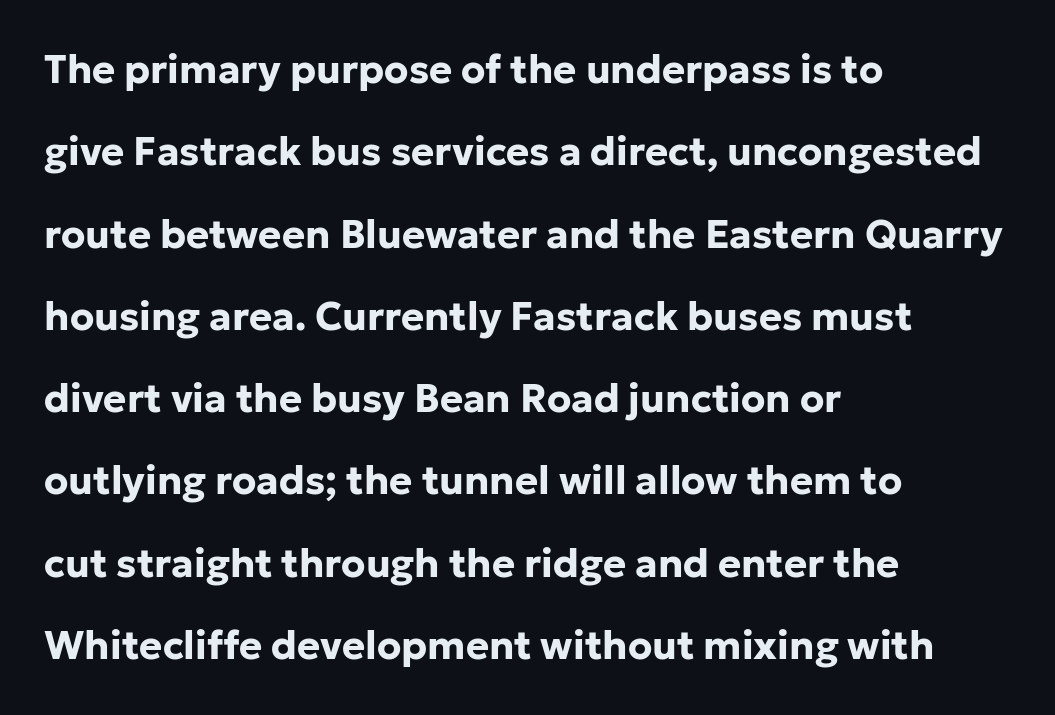
Q: Is the text bold? A: Yes.
Q: Is the text italic (slanted)? A: No, it is upright.
Q: Is the typeface a serif or a sans-serif typeface? A: Sans-serif.
Q: Is the text underlined? A: No.
Q: How is the paragraph aligned? A: Left-aligned.
Q: Is the spacing between letters normal or unusually wide? A: Normal.
Q: Is the spacing between lines tight, normal or loose? A: Loose.
Q: Width (condensed, normal, or wide)? A: Normal.
Q: Stroke contrast? A: Low.
Q: x-height? A: Medium.
Q: Monospaced? A: No.
